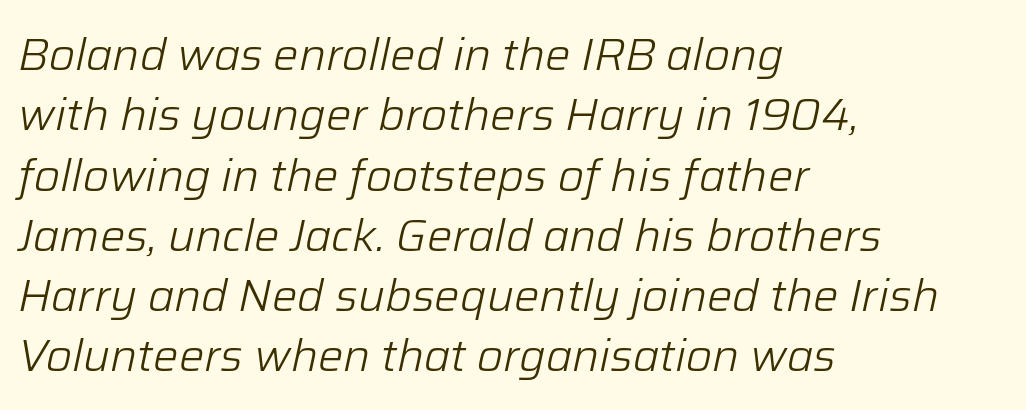
The image shows 45 px light type, italic (leaning right); set left-aligned, normal line spacing (1.34x), normal letter spacing, not underlined; low stroke contrast and a medium x-height.
